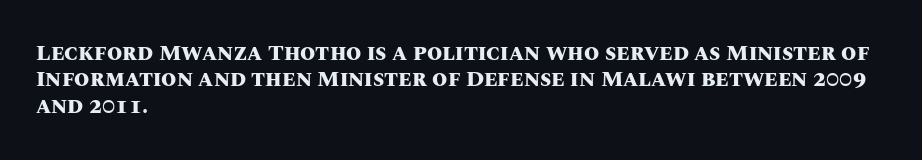
Stroke thickness is high; the sample reads as a true bold. Underline: absent. The horizontal fit of the characters is conventional and even. Do the letters lean? They stand straight. Horizontal alignment here is leftward, the default for most running prose.
